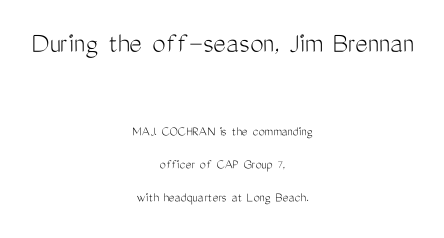
Every stem runs plumb, perpendicular to the baseline. This is sans-serif lettering, the kind often seen on screens and signage. This sample has the flowing, uneven cadence of proportional lettering. You could call the tracking neutral — neither tight nor loose. The whitespace from short lines is split evenly between both sides.
